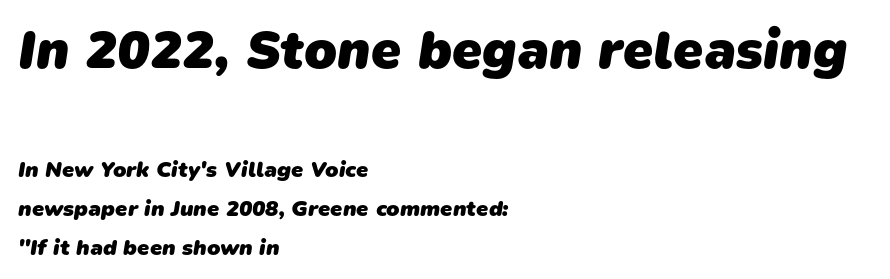
The image shows 54 px heavy sans-serif type; set left-aligned, line spacing 1.76x, normal letter spacing, not underlined; the first (top) block is 2.45x larger; low stroke contrast and a medium x-height.
